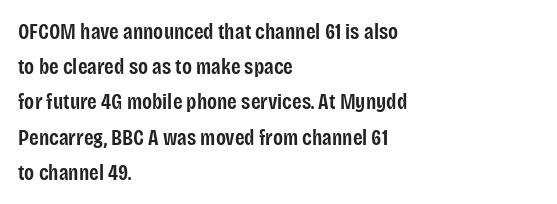
Q: Is the text bold? A: Semi-bold.
Q: Is the text italic (slanted)? A: No, it is upright.
Q: Is the text underlined? A: No.
Q: How is the paragraph aligned? A: Left-aligned.
Q: Is the spacing between letters normal or unusually wide? A: Normal.
Q: Is the spacing between lines tight, normal or loose? A: Normal.
